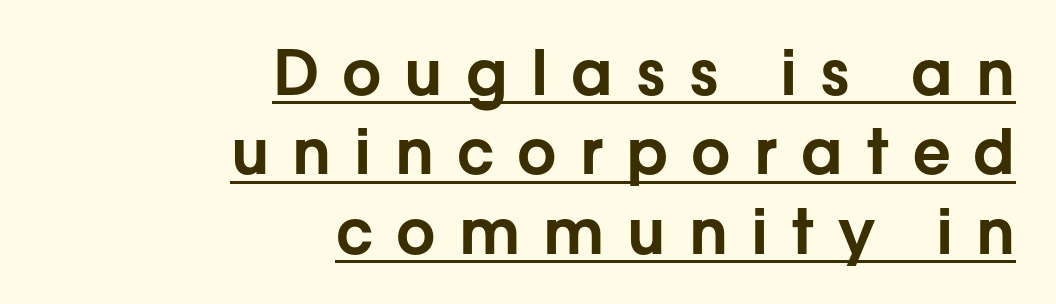
Somebody hit Ctrl+U on this one — the words are underlined. Compared with typical body copy, the letter spacing here is much looser. Line endings align vertically; line beginnings do not. The rows are spaced the way most documents space them.
